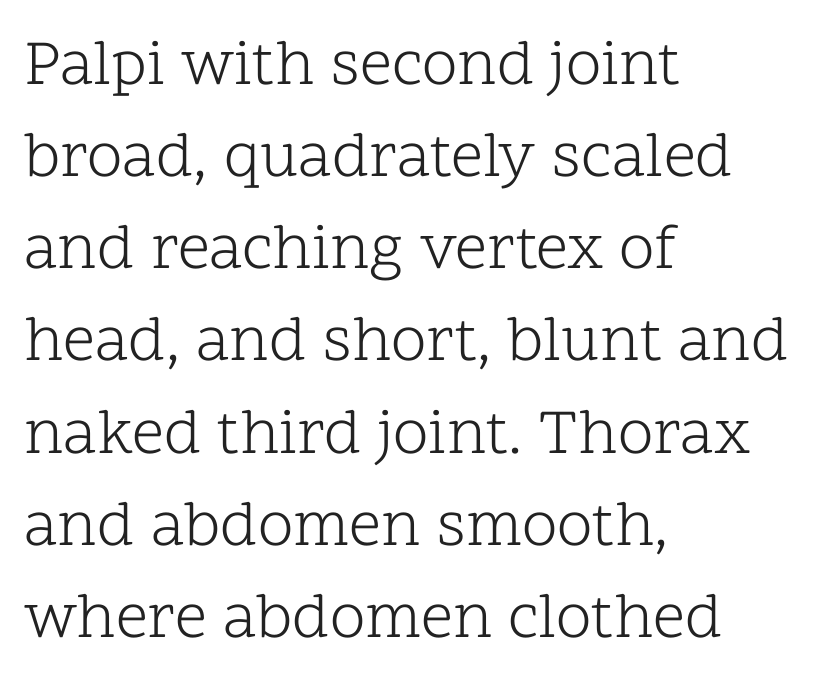
The paragraph has a hard left edge and a soft right edge. The space between consecutive lines is moderate. Vertical strokes here are truly vertical. The face looks like a standard text weight, possibly lighter. This sample has the flowing, uneven cadence of proportional lettering.
